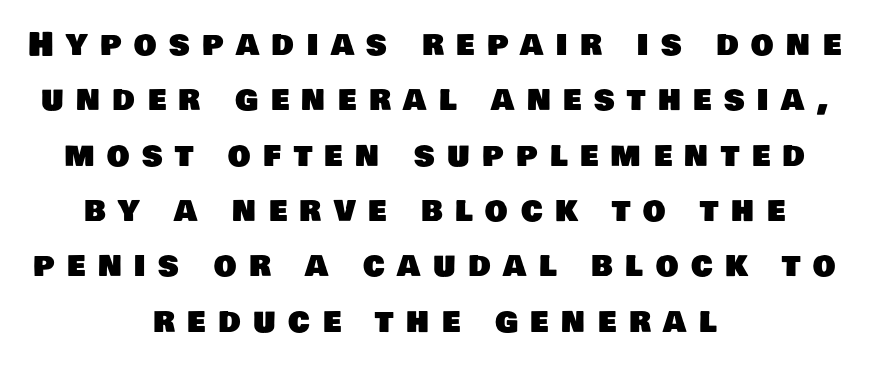
The line texture is sparse and dotted thanks to wide tracking. Short and long lines alike share a common midpoint. Do the characters align in a grid? No, the font is proportional. Glance below the letters and you will spot only blank space.
